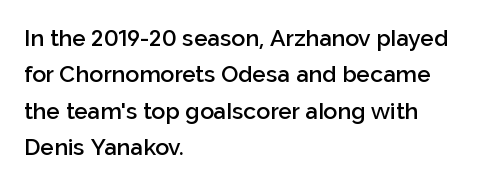
The image shows 23 px text type, upright; set left-aligned, normal line spacing (1.58x), normal letter spacing, not underlined.
